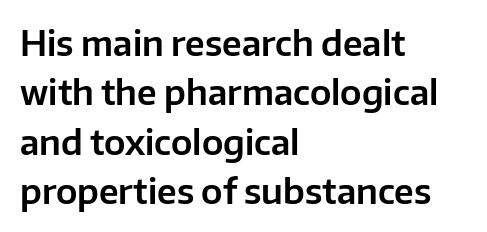
{"serif": "no", "italic": "no", "width": "normal", "stroke_contrast": "low", "x_height": "medium", "monospaced": "no", "underline": "no", "align": "left", "line_spacing": "normal", "line_spacing_ratio": 1.45, "letter_spacing": "normal", "letter_spacing_em": 0.0, "glyph_px": 34}
